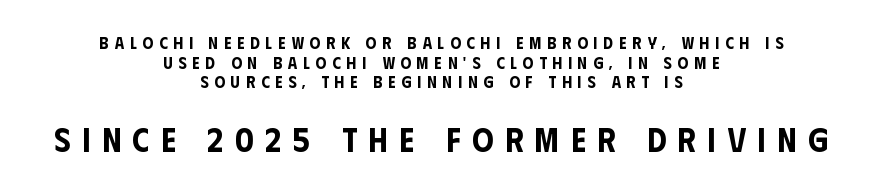
Q: Is the text italic (slanted)? A: No, it is upright.
Q: Is the typeface a serif or a sans-serif typeface? A: Sans-serif.
Q: Is the text underlined? A: No.
Q: How is the paragraph aligned? A: Centered.
Q: Is the spacing between letters normal or unusually wide? A: Unusually wide.
Q: Is the spacing between lines tight, normal or loose? A: Tight.
Q: Which block of text is set in a larger size, the first (top) or the second (bottom)? A: The second (bottom) one.
Q: Width (condensed, normal, or wide)? A: Condensed.
Q: Stroke contrast? A: Low.
Q: x-height? A: Large.
Q: Monospaced? A: No.
